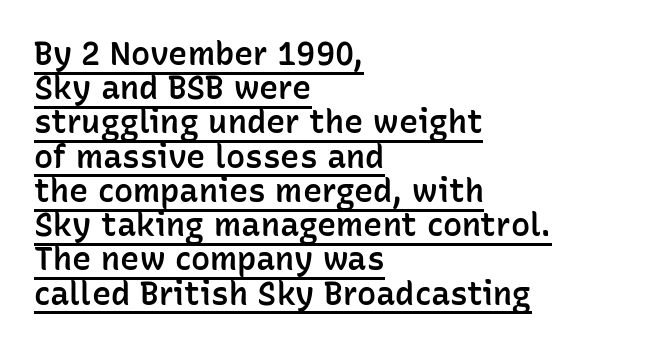
{"serif": "no", "italic": "no", "bold": "semi", "weight": "semibold", "width": "normal", "stroke_contrast": "low", "x_height": "medium", "monospaced": "no", "underline": "yes", "align": "left", "line_spacing": "tight", "line_spacing_ratio": 1.07, "letter_spacing": "normal", "letter_spacing_em": 0.0, "glyph_px": 32}
